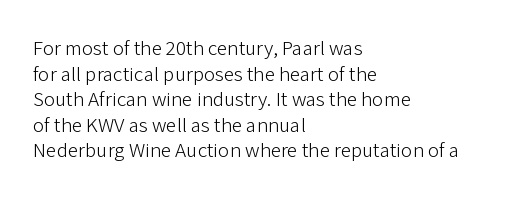
Q: Is the text bold? A: No.
Q: Is the text italic (slanted)? A: No, it is upright.
Q: Is the text underlined? A: No.
Q: How is the paragraph aligned? A: Left-aligned.
Q: Is the spacing between letters normal or unusually wide? A: Normal.
